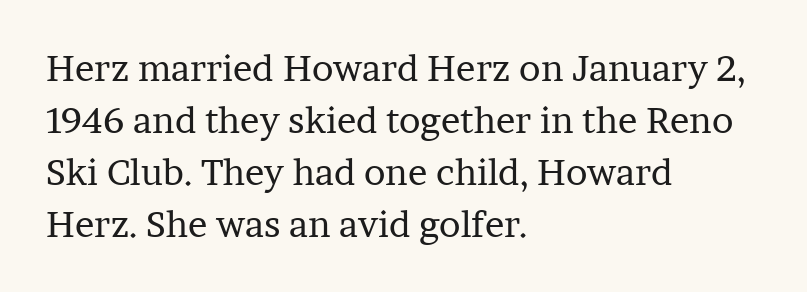
Q: Is the text bold? A: No.
Q: Is the text italic (slanted)? A: No, it is upright.
Q: Is the typeface a serif or a sans-serif typeface? A: Serif.
Q: Is the text underlined? A: No.
Q: How is the paragraph aligned? A: Left-aligned.
Q: Is the spacing between letters normal or unusually wide? A: Normal.
Q: Is the spacing between lines tight, normal or loose? A: Normal.
Q: Width (condensed, normal, or wide)? A: Normal.
Q: Stroke contrast? A: Low.
Q: x-height? A: Medium.
Q: Monospaced? A: No.
